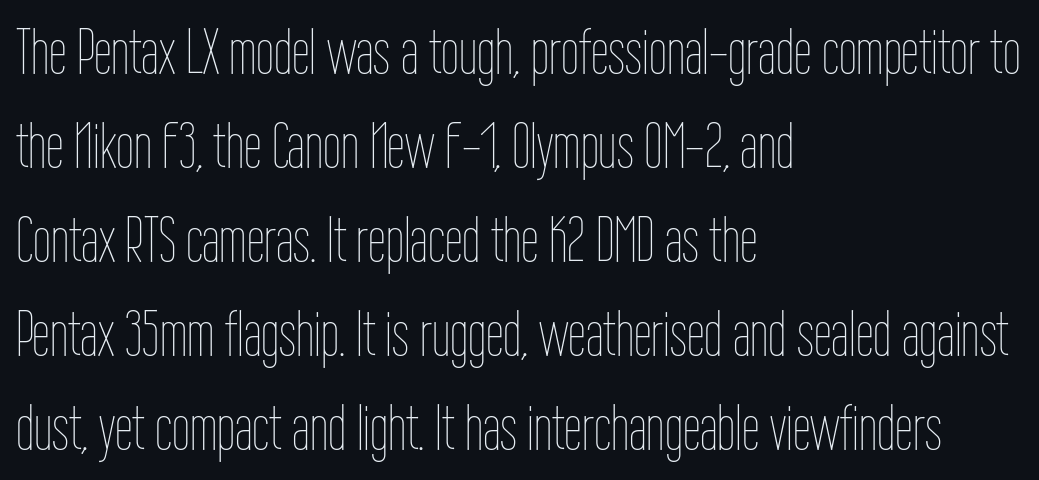
{"italic": "no", "bold": "no", "weight": "thin", "width": "condensed", "stroke_contrast": "low", "x_height": "medium", "monospaced": "no", "underline": "no", "align": "left", "line_spacing": "normal", "line_spacing_ratio": 1.47, "letter_spacing": "normal", "letter_spacing_em": 0.0, "glyph_px": 64}
